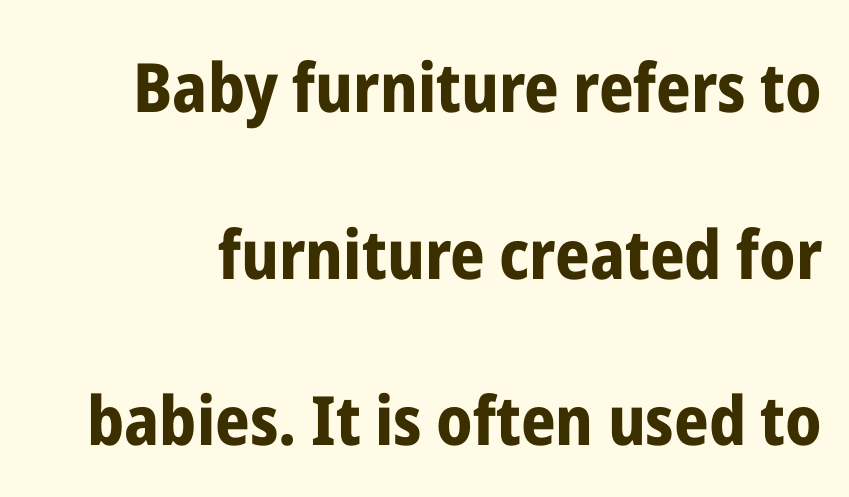
{"serif": "no", "italic": "no", "bold": "yes", "weight": "bold", "width": "condensed", "stroke_contrast": "low", "x_height": "medium", "monospaced": "no", "underline": "no", "line_spacing": "loose", "line_spacing_ratio": 2.45, "letter_spacing": "normal", "letter_spacing_em": 0.0, "glyph_px": 68}
